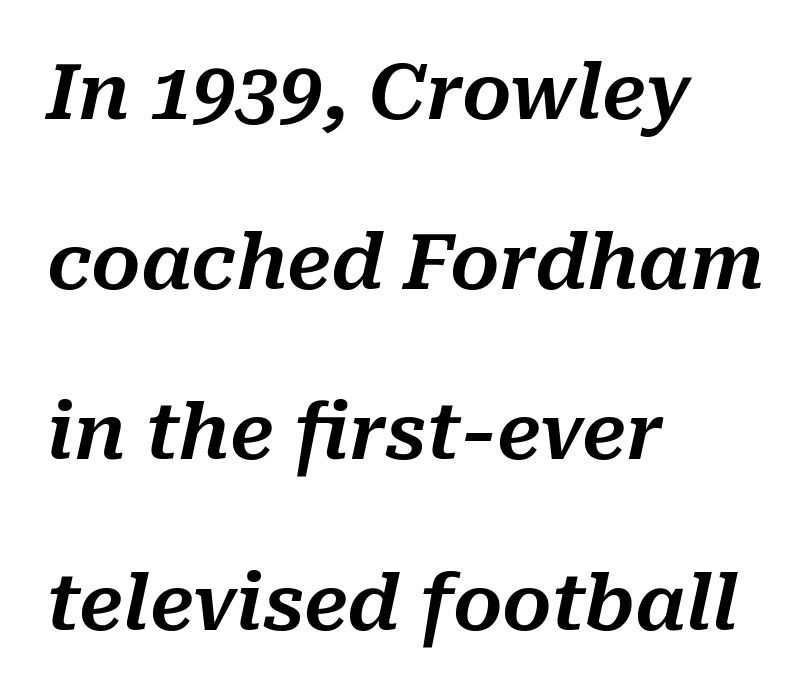
Think of a printed novel: that variable character pitch is what you see here. Has an underline been added? It has not. Compared with a centered layout, this one pins lines to the left instead. Honestly, the letter spacing is just normal — you wouldn't notice it. Compared with typical paragraphs, the rows here are farther apart. This is oblique type, the kind used for emphasis or titles.
